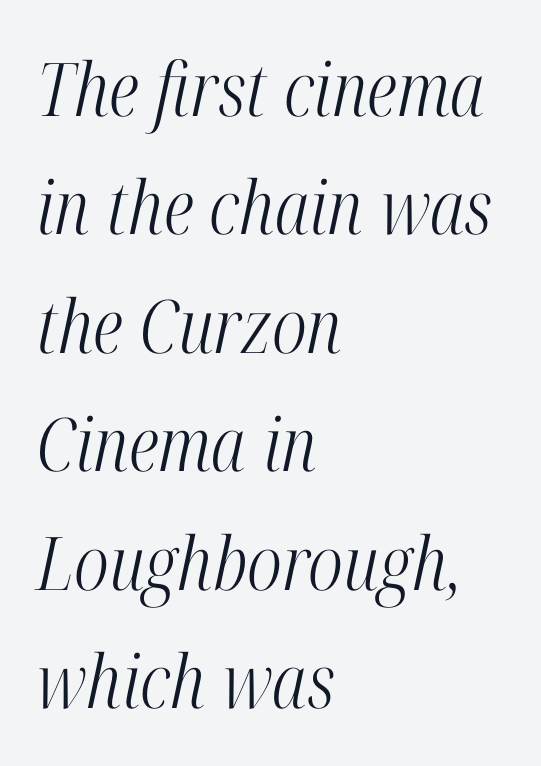
{"serif": "yes", "italic": "yes", "lean": "right", "slant_degrees": 12, "bold": "no", "weight": "light", "width": "condensed", "stroke_contrast": "high", "x_height": "medium", "monospaced": "no", "underline": "no", "align": "left", "line_spacing": "normal", "line_spacing_ratio": 1.6, "letter_spacing": "normal", "letter_spacing_em": 0.0, "glyph_px": 74}
